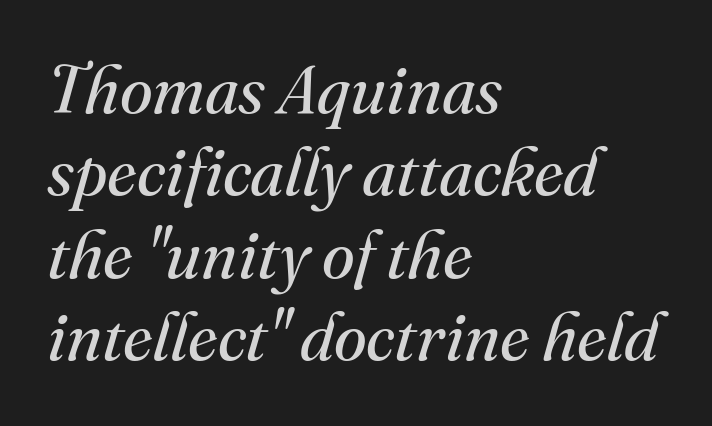
Q: Is the text bold? A: No.
Q: Is the text italic (slanted)? A: Yes, it leans right by about 16 degrees.
Q: Is the typeface a serif or a sans-serif typeface? A: Serif.
Q: Is the text underlined? A: No.
Q: How is the paragraph aligned? A: Left-aligned.
Q: Is the spacing between letters normal or unusually wide? A: Normal.
Q: Width (condensed, normal, or wide)? A: Normal.
Q: Stroke contrast? A: Medium.
Q: x-height? A: Small.
Q: Monospaced? A: No.
